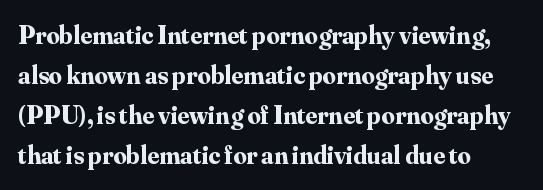
{"italic": "no", "bold": "yes", "underline": "no", "align": "left", "line_spacing": "normal", "line_spacing_ratio": 1.54, "letter_spacing": "normal", "letter_spacing_em": 0.0, "glyph_px": 26}
